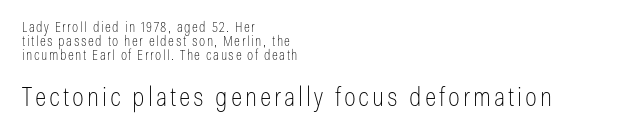
Notice how descenders almost collide with the ascenders below — that's tight leading. Bigger letters appear in the bottom chunk; the top chunk is reduced. Style check: upright. Words float on clear page, feet unadorned. Counters stay open thanks to moderate or lighter strokes.
